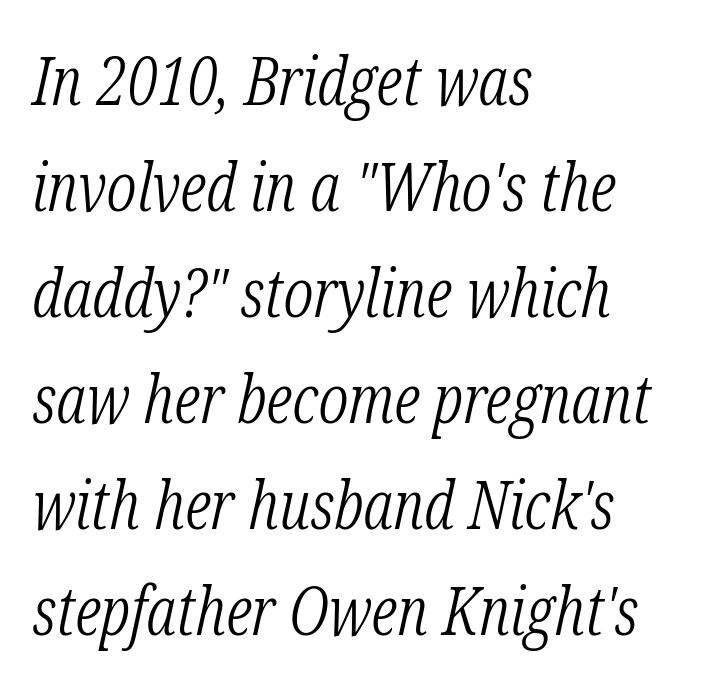
{"serif": "yes", "italic": "yes", "lean": "right", "slant_degrees": 12, "bold": "no", "weight": "light", "width": "condensed", "stroke_contrast": "low", "x_height": "medium", "monospaced": "no", "underline": "no", "align": "left", "line_spacing": "normal", "line_spacing_ratio": 1.56, "letter_spacing": "normal", "letter_spacing_em": 0.0, "glyph_px": 68}
